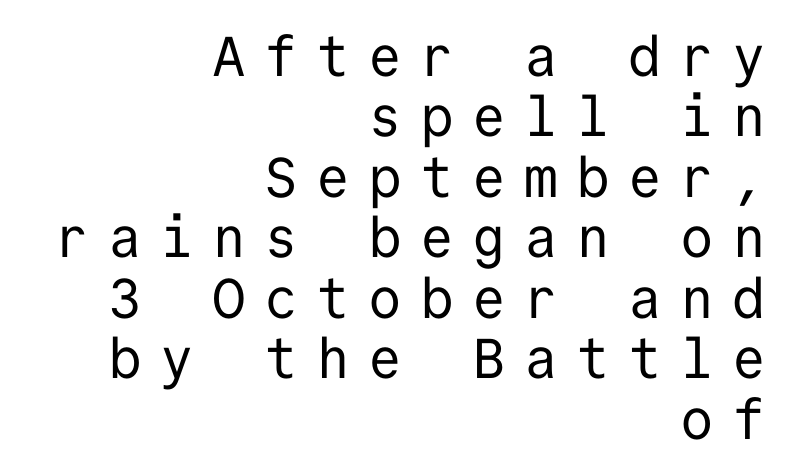
Weight: regular or lighter. Reading down the column, the eye jumps only a short way to each next line. Each letter, wide or thin by design, is forced into the same width here. The tracking jumps out immediately: characters are airy and widely separated. Type without underlining.
